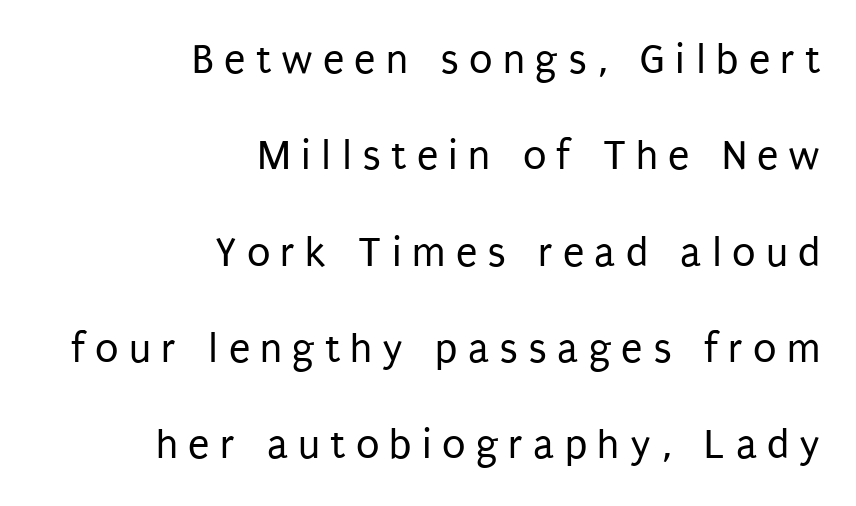
The image shows 43 px regular-weight, condensed sans-serif type, upright; set right-aligned, loose line spacing (2.24x), unusually wide letter spacing (+0.24 em), not underlined; low stroke contrast and a large x-height.
